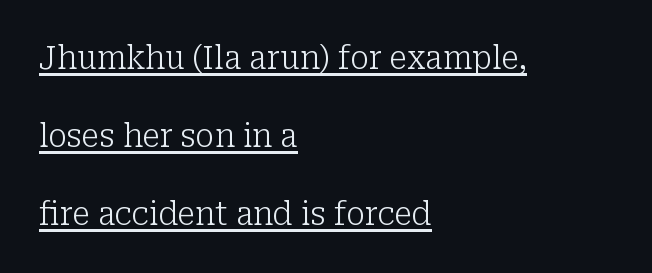
The image shows 32 px light serif type, upright; set left-aligned, loose line spacing (2.44x), normal letter spacing, underlined; low stroke contrast and a medium x-height.
